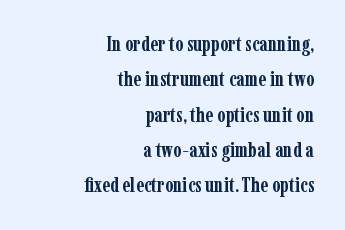
The image shows 21 px bold type, upright; set right-aligned, normal line spacing (1.68x), normal letter spacing, not underlined.
